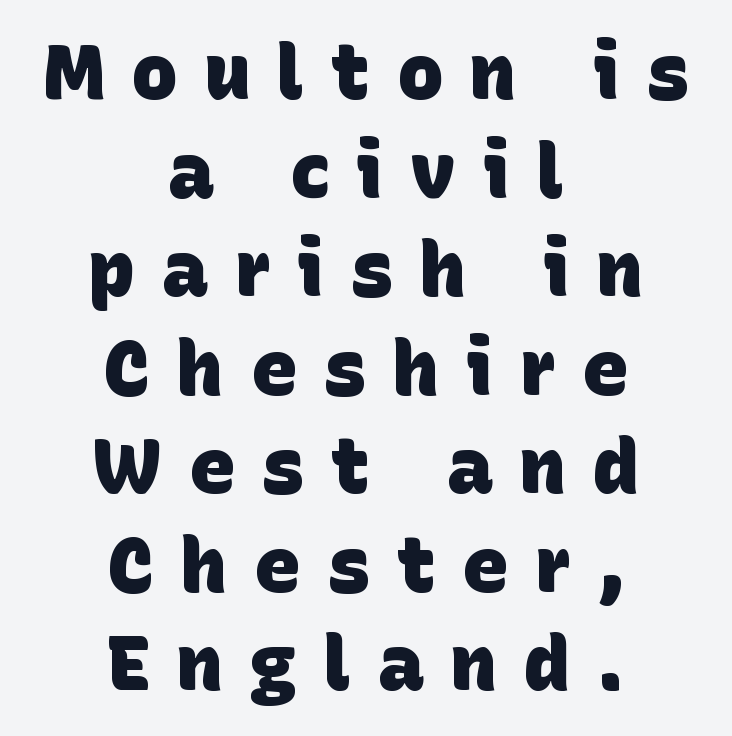
This sample is center-justified, so both line endings float freely. Rows of type keep a routine distance in the vertical direction. The rendering uses natural spacing where letterforms have individual widths. Anything drawn beneath the words? Only blank space.
